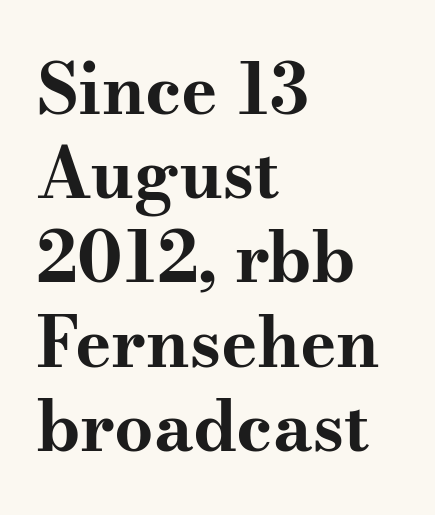
The image shows 69 px bold, wide serif type, upright; set left-aligned, line spacing 1.22x, normal letter spacing, not underlined; medium stroke contrast and a small x-height.
